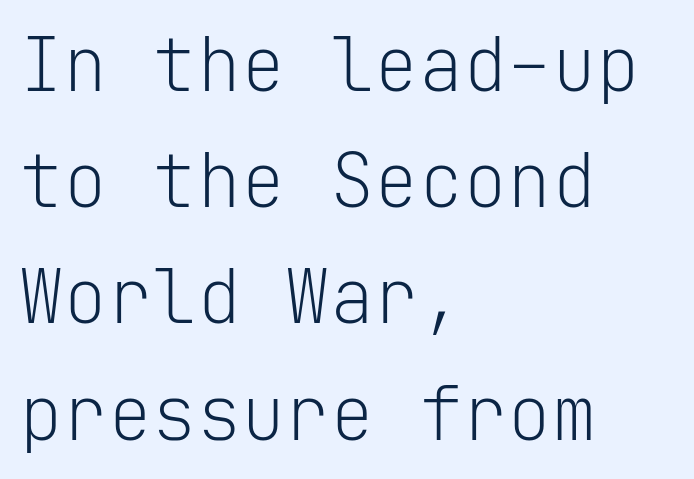
{"serif": "no", "italic": "no", "bold": "no", "weight": "light", "width": "normal", "stroke_contrast": "low", "x_height": "medium", "monospaced": "yes", "underline": "no", "align": "left", "line_spacing": "normal", "line_spacing_ratio": 1.57, "letter_spacing": "normal", "letter_spacing_em": 0.0, "glyph_px": 74}
